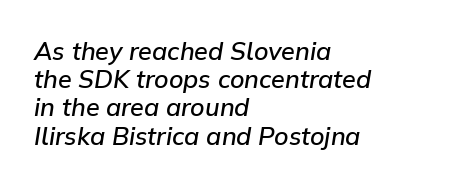
{"italic": "yes", "lean": "right", "slant_degrees": 9, "bold": "semi", "underline": "no", "align": "left", "line_spacing": "tight", "line_spacing_ratio": 1.13, "letter_spacing": "normal", "letter_spacing_em": 0.0, "glyph_px": 25}
